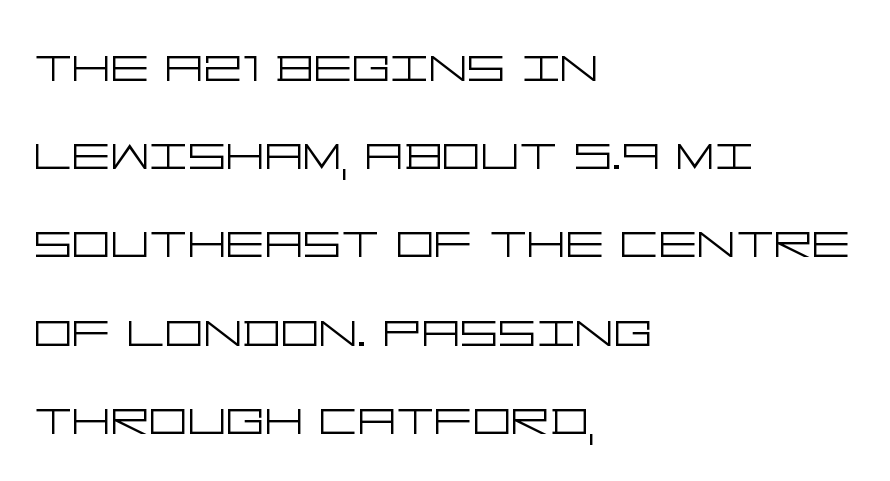
The image shows 60 px light, wide sans-serif type, upright; set left-aligned, normal line spacing (1.47x), normal letter spacing, not underlined; low stroke contrast and a large x-height.
